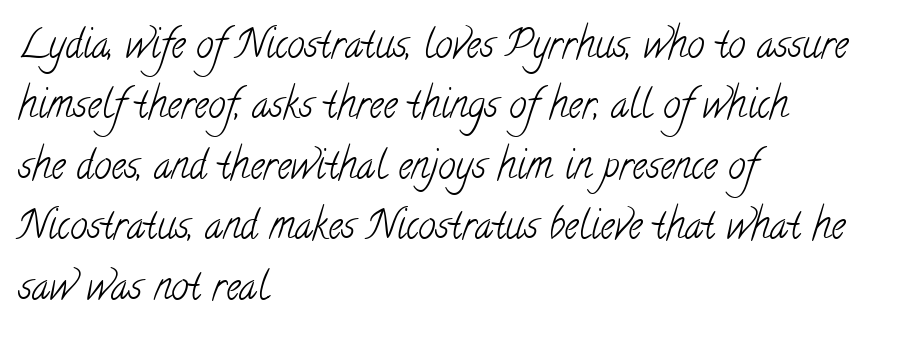
{"serif": "yes", "bold": "no", "weight": "light", "width": "condensed", "stroke_contrast": "low", "x_height": "small", "monospaced": "no", "underline": "no", "align": "left", "line_spacing": "normal", "line_spacing_ratio": 1.55, "letter_spacing": "normal", "letter_spacing_em": 0.0, "glyph_px": 39}
